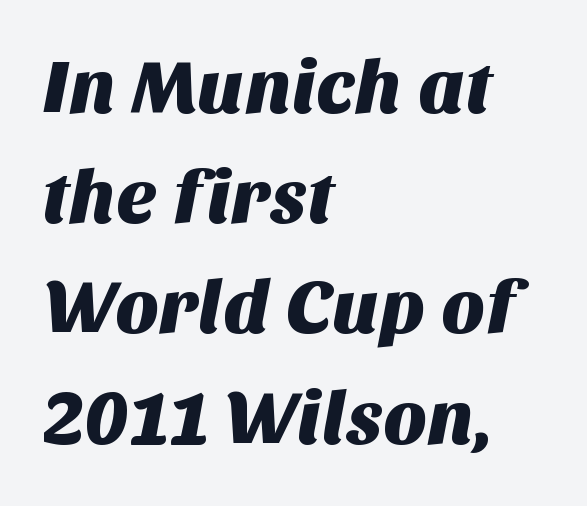
Q: Is the typeface a serif or a sans-serif typeface? A: Sans-serif.
Q: Is the text underlined? A: No.
Q: How is the paragraph aligned? A: Left-aligned.
Q: Is the spacing between letters normal or unusually wide? A: Normal.
Q: Is the spacing between lines tight, normal or loose? A: Normal.
Q: Width (condensed, normal, or wide)? A: Normal.
Q: Stroke contrast? A: Medium.
Q: x-height? A: Large.
Q: Monospaced? A: No.
